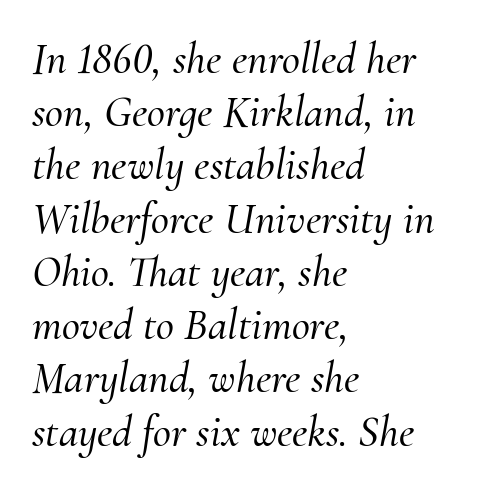
{"serif": "yes", "italic": "yes", "lean": "right", "slant_degrees": 10, "width": "normal", "stroke_contrast": "medium", "x_height": "small", "monospaced": "no", "underline": "no", "align": "left", "line_spacing_ratio": 1.21, "letter_spacing": "normal", "letter_spacing_em": 0.0, "glyph_px": 44}
